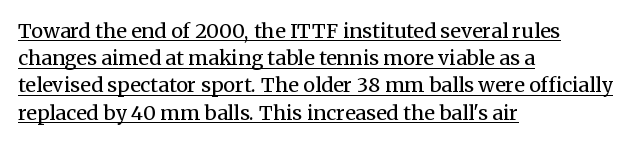
The image shows 20 px text type, upright; set left-aligned, normal line spacing (1.36x), normal letter spacing, underlined.
